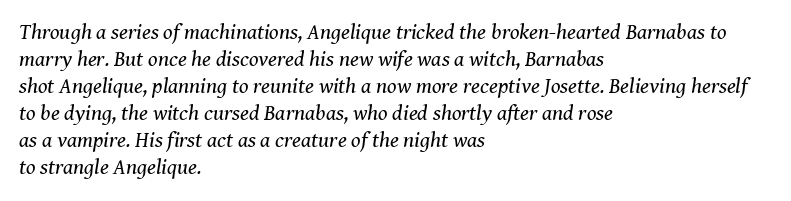
{"italic": "yes", "lean": "right", "slant_degrees": 8, "bold": "no", "underline": "no", "align": "left", "line_spacing_ratio": 1.23, "letter_spacing": "normal", "letter_spacing_em": 0.0, "glyph_px": 22}
